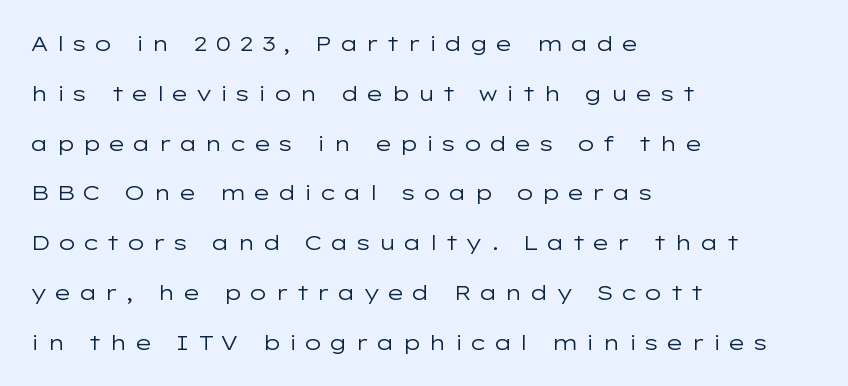
Heft: none added — not bold. Is the block centered? No — it sits flush against the left margin. This rendering widens character spacing well past its baseline value. Nope, not italic — everything's standing straight. The space beneath each line is pristine and unruled. Quick note: interline space is abundant.
